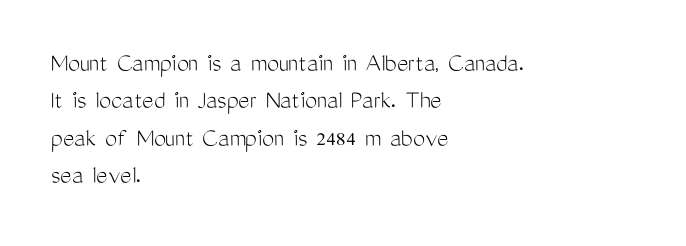
The image shows 27 px text type, upright; set left-aligned, normal line spacing (1.38x), normal letter spacing, not underlined.
